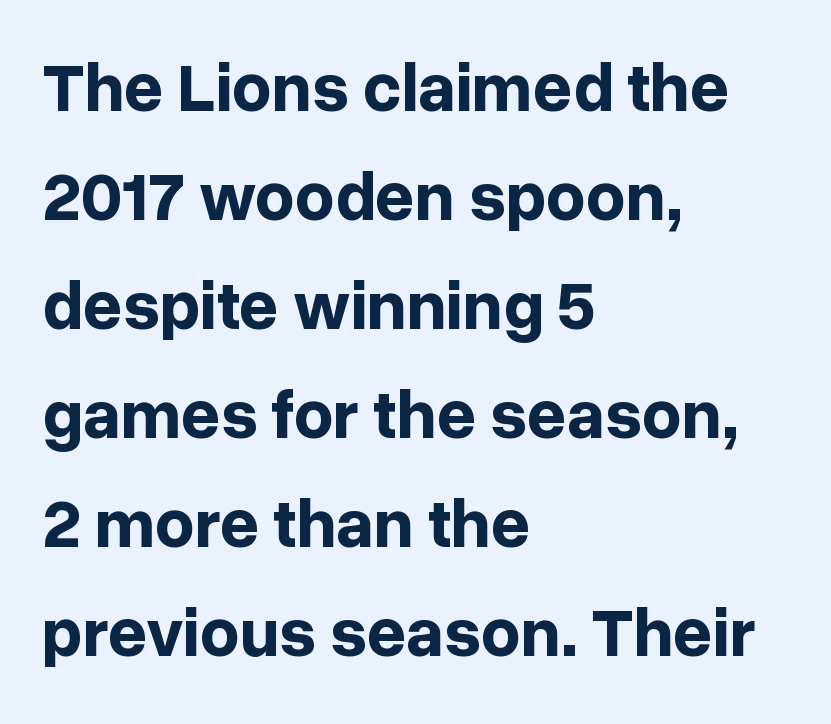
Q: Is the text bold? A: Yes.
Q: Is the text italic (slanted)? A: No, it is upright.
Q: Is the typeface a serif or a sans-serif typeface? A: Sans-serif.
Q: Is the text underlined? A: No.
Q: How is the paragraph aligned? A: Left-aligned.
Q: Is the spacing between letters normal or unusually wide? A: Normal.
Q: Is the spacing between lines tight, normal or loose? A: Normal.
Q: Width (condensed, normal, or wide)? A: Normal.
Q: Stroke contrast? A: Low.
Q: x-height? A: Medium.
Q: Monospaced? A: No.
